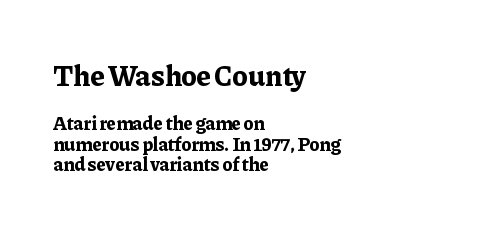
Here the glyphs are tracked normally, forming tight word shapes. The gap between lines stays unmarked. Notice how descenders almost collide with the ascenders below — that's tight leading. Serif or sans? Serif — the stroke terminals have little feet. When letters stand straight like this, we call the style roman or upright. The passage shown is typed in a proportional face where columns would drift.
